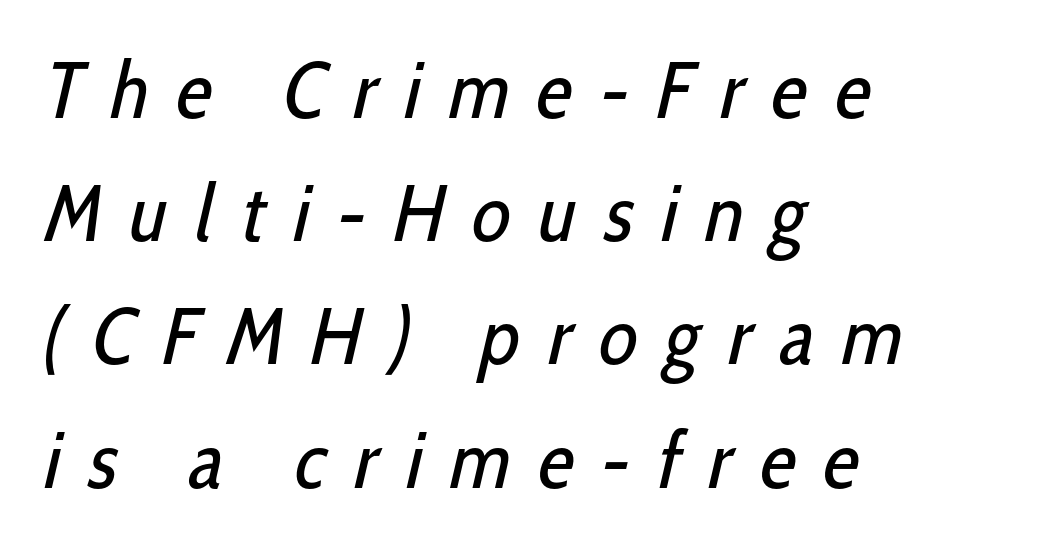
One glance says typical: line gaps are just what's usual. The weight tops out at a normal text grade. This sample has the flowing, uneven cadence of proportional lettering. Check under the words: just untouched page. What stands out about the letter spacing? Its width — letters are far apart.
